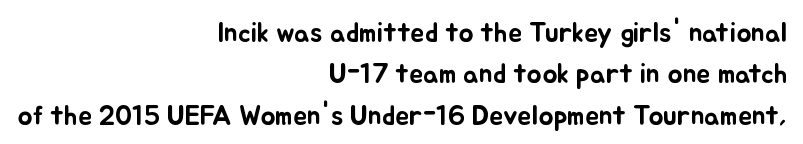
Q: Is the text italic (slanted)? A: No, it is upright.
Q: Is the text underlined? A: No.
Q: How is the paragraph aligned? A: Right-aligned.
Q: Is the spacing between letters normal or unusually wide? A: Normal.
Q: Is the spacing between lines tight, normal or loose? A: Normal.
Q: Width (condensed, normal, or wide)? A: Normal.
Q: Stroke contrast? A: Low.
Q: x-height? A: Small.
Q: Monospaced? A: No.
